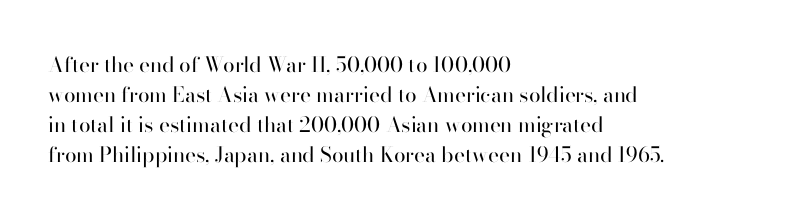
{"italic": "no", "bold": "no", "underline": "no", "align": "left", "line_spacing": "normal", "line_spacing_ratio": 1.43, "letter_spacing": "normal", "letter_spacing_em": 0.0, "glyph_px": 21}
